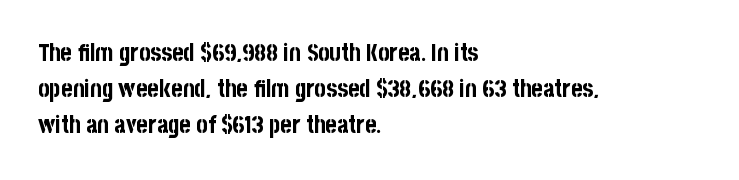
The vertical gap from one line to the next is medium. In terms of posture, this sample is upright. Look at the stroke-to-counter ratio: heavy, a bold. Clear beneath every line of the passage. Casual observation: everything's shoved over to the left. You could call the tracking neutral — neither tight nor loose.
